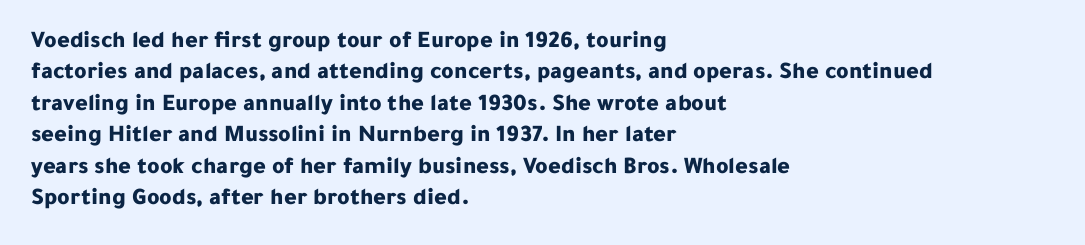
The image shows 24 px bold type, upright; set left-aligned, normal line spacing (1.31x), normal letter spacing, not underlined.
